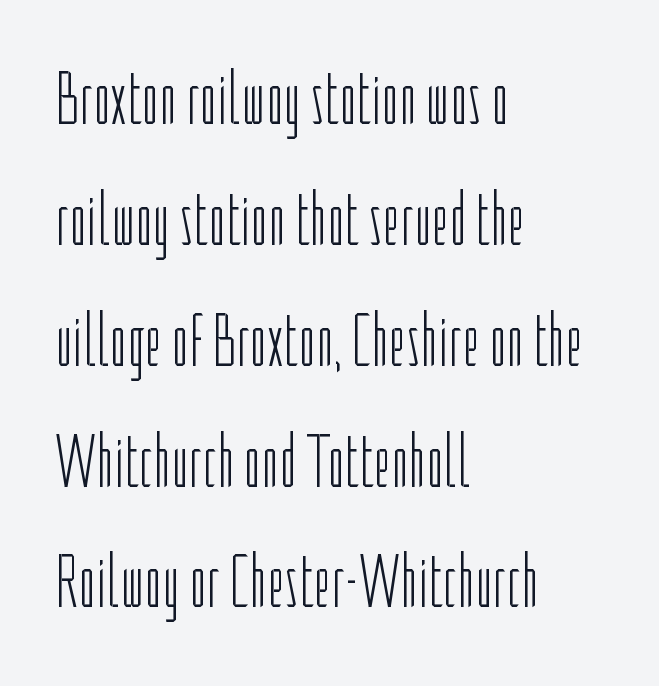
Q: Is the text bold? A: No.
Q: Is the text italic (slanted)? A: No, it is upright.
Q: Is the typeface a serif or a sans-serif typeface? A: Sans-serif.
Q: Is the text underlined? A: No.
Q: How is the paragraph aligned? A: Left-aligned.
Q: Is the spacing between letters normal or unusually wide? A: Normal.
Q: Is the spacing between lines tight, normal or loose? A: Normal.
Q: Width (condensed, normal, or wide)? A: Condensed.
Q: Stroke contrast? A: Low.
Q: x-height? A: Medium.
Q: Monospaced? A: No.
